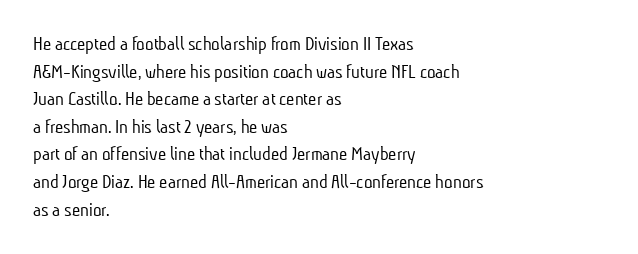
Q: Is the text bold? A: No.
Q: Is the text underlined? A: No.
Q: How is the paragraph aligned? A: Left-aligned.
Q: Is the spacing between letters normal or unusually wide? A: Normal.
Q: Is the spacing between lines tight, normal or loose? A: Normal.
